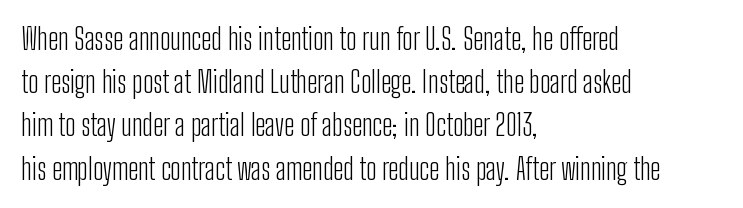
Q: Is the text bold? A: No.
Q: Is the text italic (slanted)? A: No, it is upright.
Q: Is the typeface a serif or a sans-serif typeface? A: Sans-serif.
Q: Is the text underlined? A: No.
Q: How is the paragraph aligned? A: Left-aligned.
Q: Is the spacing between letters normal or unusually wide? A: Normal.
Q: Is the spacing between lines tight, normal or loose? A: Normal.
Q: Width (condensed, normal, or wide)? A: Condensed.
Q: Stroke contrast? A: Low.
Q: x-height? A: Medium.
Q: Monospaced? A: No.
